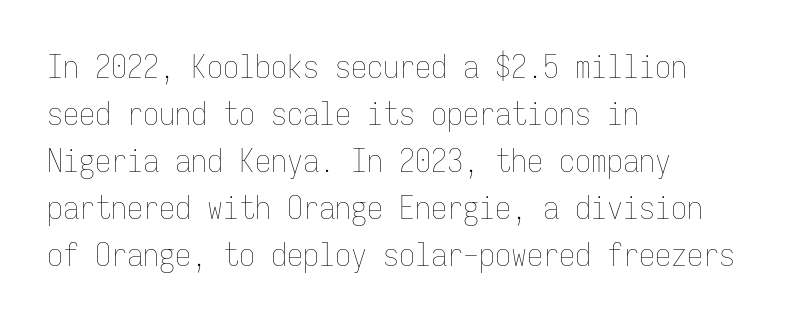
Nope, not italic — everything's standing straight. The strokes carry an ordinary text weight at most. Nobody drew a line under any word here. Do the characters align in a grid? Yes, the font is monospaced.
